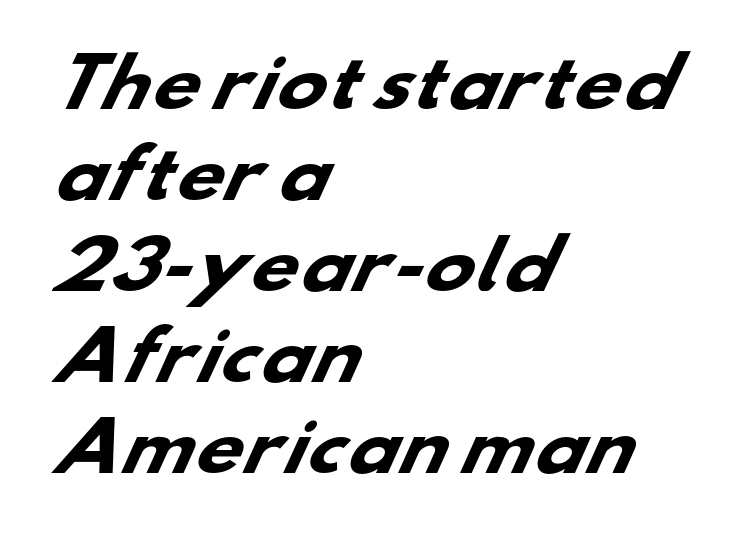
The image shows 66 px heavy, wide sans-serif type; set left-aligned, normal line spacing (1.38x), normal letter spacing, not underlined; low stroke contrast and a small x-height.
